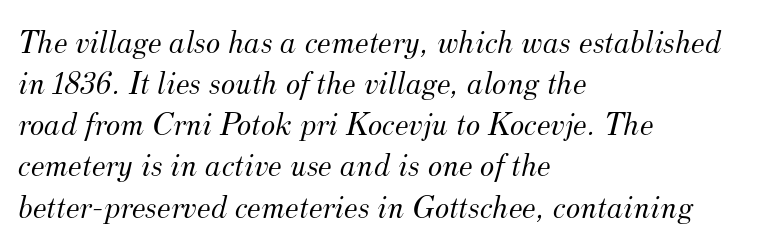
The image shows 34 px light serif type, italic (leaning right); set left-aligned, line spacing 1.21x, normal letter spacing, not underlined; medium stroke contrast and a small x-height.
